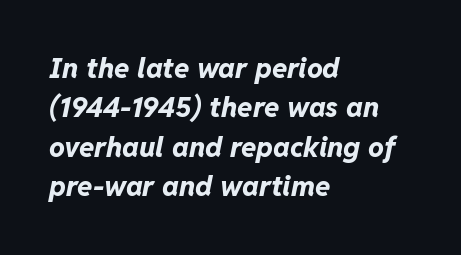
In CSS terms this would be text-align: left. The letters advance in unequal steps, a hallmark of proportional type. A typesetter would call this zero additional tracking. The foot of each line stays bare and open. How would I describe the line gaps? Plain and ordinary. Notice how thick the strokes are: this is what a full bold looks like.
